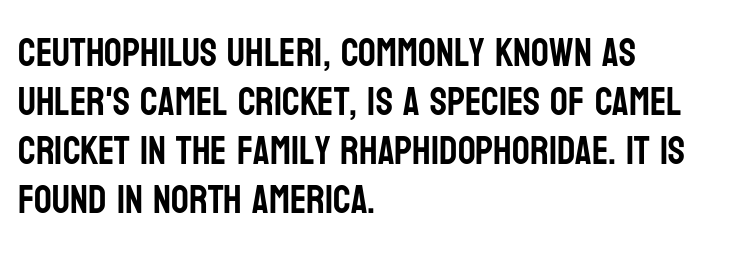
Note the varied advance widths — an 'i' is clearly narrower than an 'm'. The passage shown is typeset with a sans-serif family. Type without underlining. Every row of glyphs begins at an identical x-position on the left.
